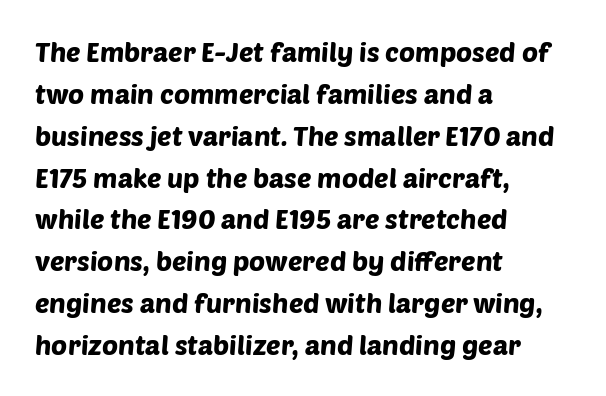
Q: Is the text underlined? A: No.
Q: How is the paragraph aligned? A: Left-aligned.
Q: Is the spacing between letters normal or unusually wide? A: Normal.
Q: Is the spacing between lines tight, normal or loose? A: Normal.
